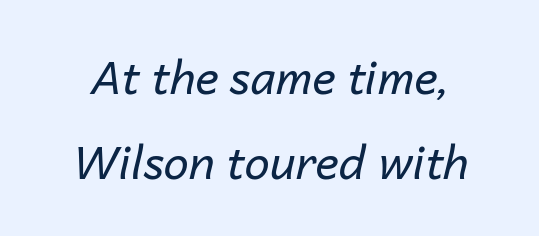
{"italic": "yes", "lean": "right", "slant_degrees": 14, "bold": "no", "weight": "regular", "width": "normal", "stroke_contrast": "low", "x_height": "medium", "monospaced": "no", "underline": "no", "line_spacing_ratio": 1.88, "letter_spacing": "normal", "letter_spacing_em": 0.0, "glyph_px": 45}
